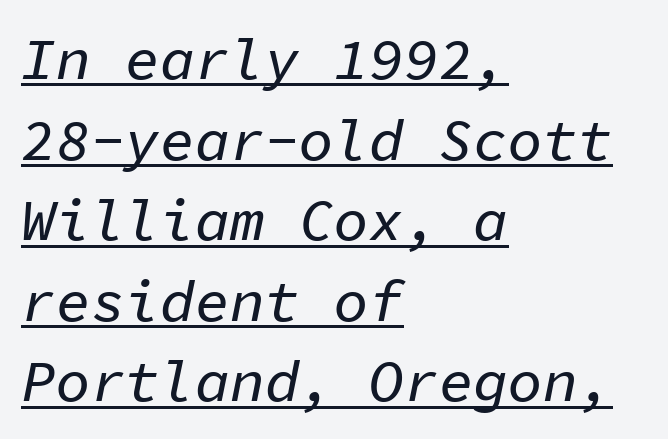
{"italic": "yes", "lean": "right", "slant_degrees": 11, "width": "normal", "stroke_contrast": "low", "x_height": "medium", "monospaced": "yes", "underline": "yes", "align": "left", "line_spacing": "normal", "line_spacing_ratio": 1.39, "letter_spacing": "normal", "letter_spacing_em": 0.0, "glyph_px": 58}
